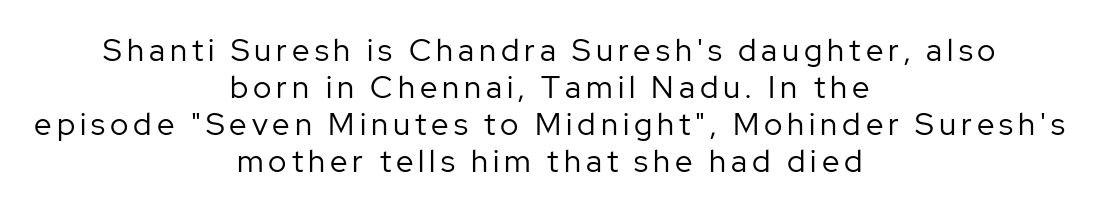
Q: Is the text bold? A: No.
Q: Is the text italic (slanted)? A: No, it is upright.
Q: Is the typeface a serif or a sans-serif typeface? A: Sans-serif.
Q: Is the text underlined? A: No.
Q: How is the paragraph aligned? A: Centered.
Q: Width (condensed, normal, or wide)? A: Normal.
Q: Stroke contrast? A: Low.
Q: x-height? A: Medium.
Q: Monospaced? A: No.
